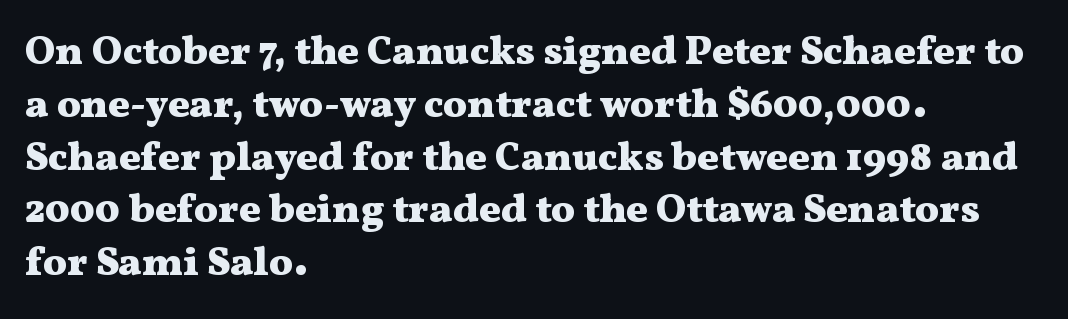
{"serif": "yes", "italic": "no", "bold": "yes", "weight": "heavy", "width": "wide", "stroke_contrast": "medium", "x_height": "medium", "monospaced": "no", "underline": "no", "align": "left", "line_spacing": "normal", "line_spacing_ratio": 1.32, "letter_spacing": "normal", "letter_spacing_em": 0.0, "glyph_px": 40}
